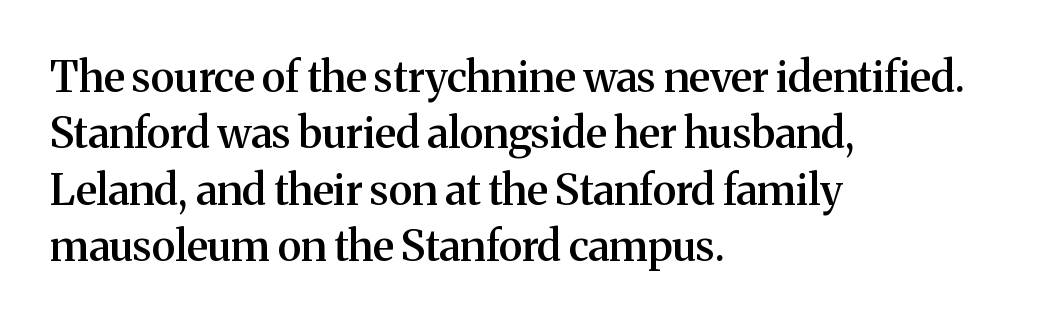
Q: Is the text bold? A: Semi-bold.
Q: Is the text italic (slanted)? A: No, it is upright.
Q: Is the typeface a serif or a sans-serif typeface? A: Serif.
Q: Is the text underlined? A: No.
Q: How is the paragraph aligned? A: Left-aligned.
Q: Is the spacing between letters normal or unusually wide? A: Normal.
Q: Is the spacing between lines tight, normal or loose? A: Normal.
Q: Width (condensed, normal, or wide)? A: Normal.
Q: Stroke contrast? A: Medium.
Q: x-height? A: Medium.
Q: Monospaced? A: No.
